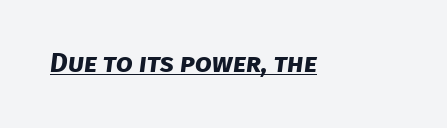
The image shows 27 px bold type; set normal letter spacing, underlined.
